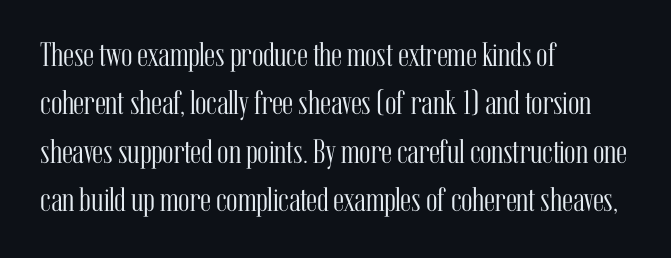
The image shows 34 px light, condensed serif type, upright; set left-aligned, normal line spacing (1.42x), normal letter spacing, not underlined; medium stroke contrast and a medium x-height.
